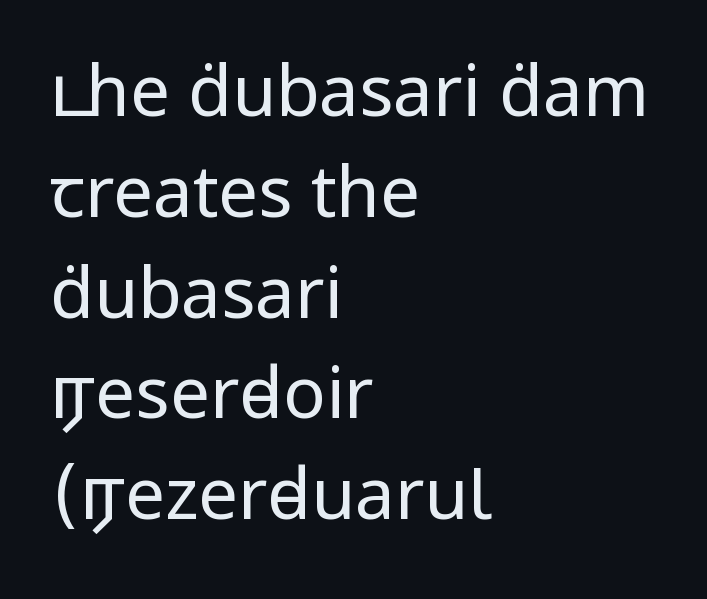
The image shows 71 px regular-weight, condensed sans-serif type, upright; set left-aligned, normal line spacing (1.42x), normal letter spacing, not underlined; low stroke contrast and a large x-height.
